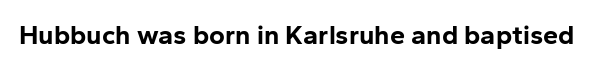
Q: Is the text bold? A: Yes.
Q: Is the text italic (slanted)? A: No, it is upright.
Q: Is the text underlined? A: No.
Q: Is the spacing between letters normal or unusually wide? A: Normal.
